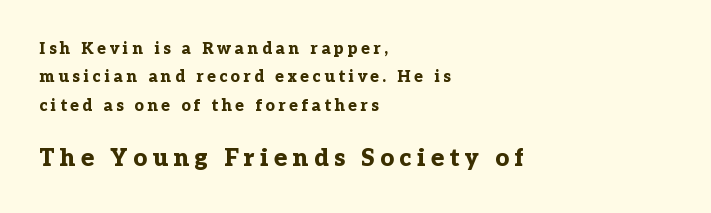
The image shows 24 px bold type, upright; set left-aligned, line spacing 1.78x, unusually wide letter spacing (+0.23 em), not underlined; the second (bottom) block is 1.5x larger.
